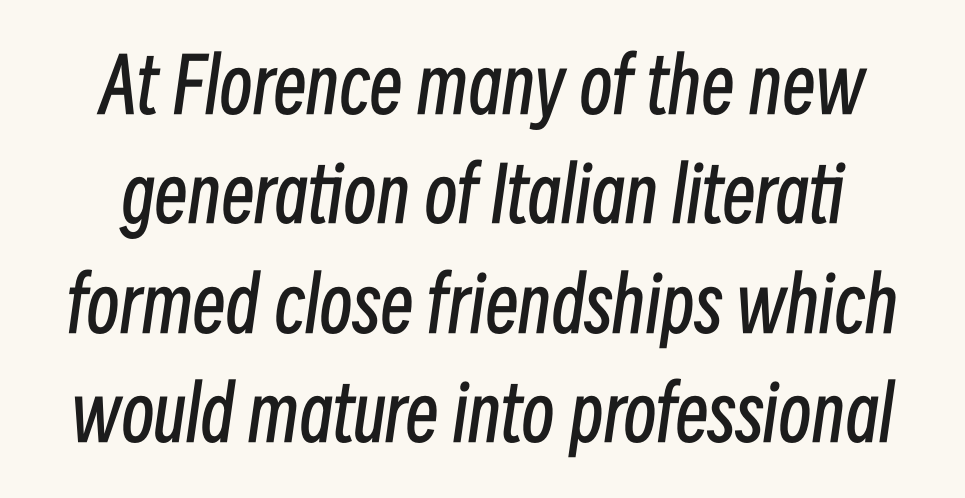
{"italic": "yes", "lean": "right", "slant_degrees": 8, "bold": "no", "weight": "regular", "width": "condensed", "stroke_contrast": "low", "x_height": "medium", "monospaced": "no", "underline": "no", "line_spacing": "normal", "line_spacing_ratio": 1.46, "letter_spacing": "normal", "letter_spacing_em": 0.0, "glyph_px": 75}
